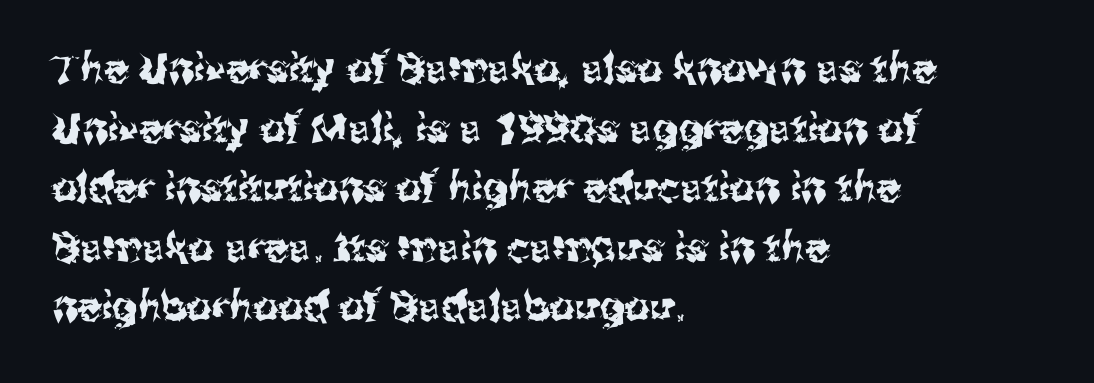
The space between consecutive lines is moderate. The axis of the letterforms is exactly vertical. Leftover space on each line is placed entirely after the last word. The letters sit at their default tracking, neither squeezed nor spread. You could not count columns in this text — the font is proportionally spaced.
